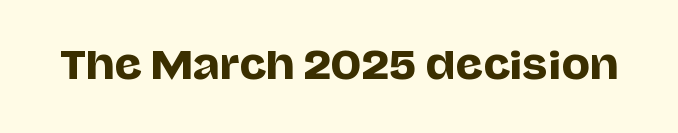
The image shows 38 px sans-serif type, upright; set normal letter spacing, not underlined; low stroke contrast and a large x-height.
